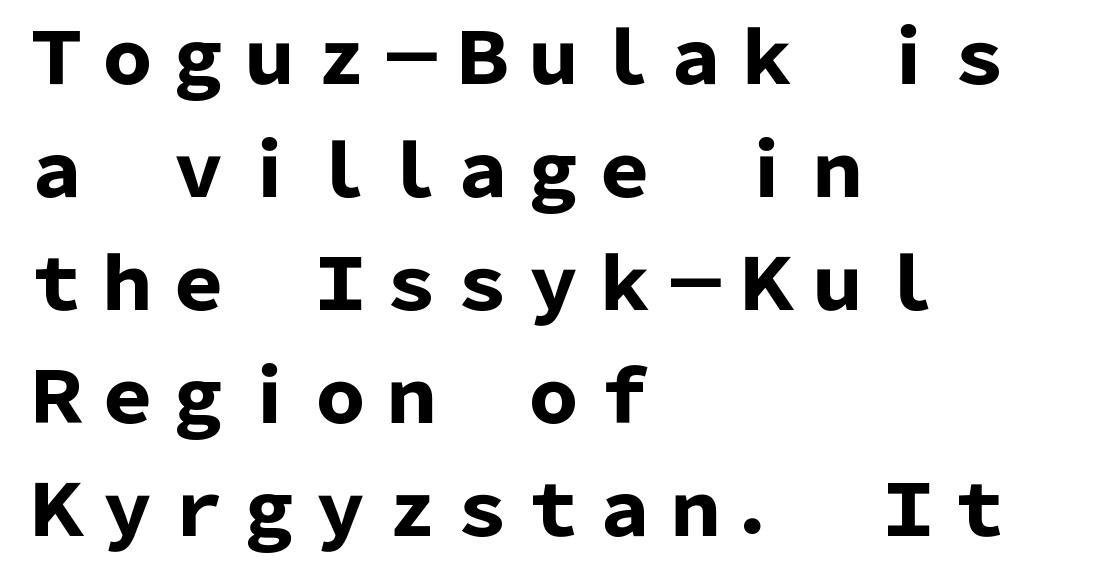
The image shows 71 px heavy sans-serif type, upright; set left-aligned, normal line spacing (1.59x), normal letter spacing, not underlined; low stroke contrast and a medium x-height.
